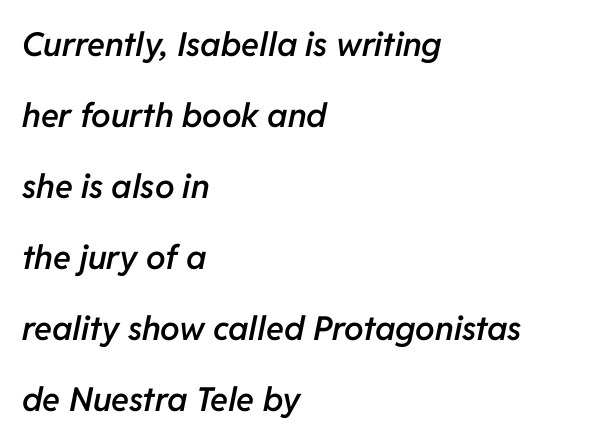
Think of a printed novel: that variable character pitch is what you see here. The tracking reads as untouched default to a designer's eye. Descenders hang freely into open space. Every letter is mildly thick-stroked: semibold rather than bold. Which margin do the lines hug? The left one — the right edge is uneven. The rendering applies a slant to the glyphs.
